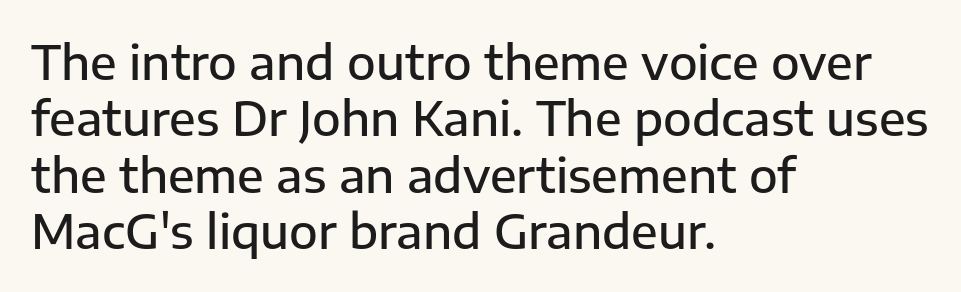
The image shows 47 px semibold sans-serif type, upright; set left-aligned, line spacing 1.2x, normal letter spacing, not underlined; low stroke contrast and a medium x-height.
